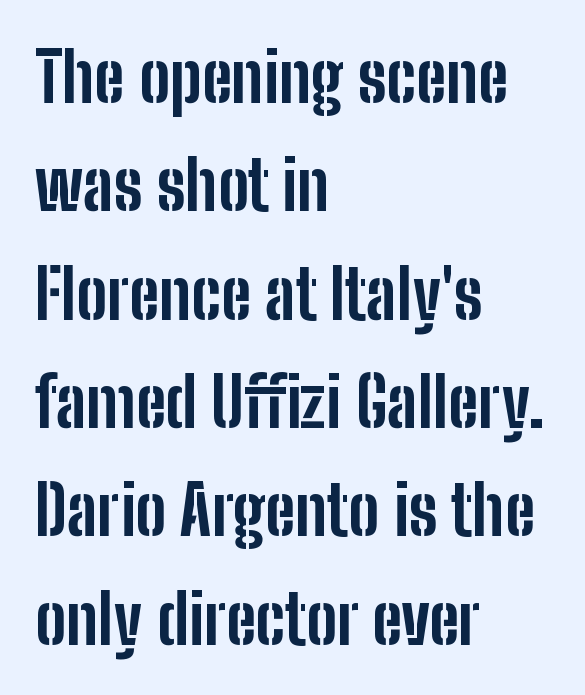
The image shows 69 px bold, condensed sans-serif type, upright; set left-aligned, normal line spacing (1.57x), normal letter spacing, not underlined; low stroke contrast and a medium x-height.
